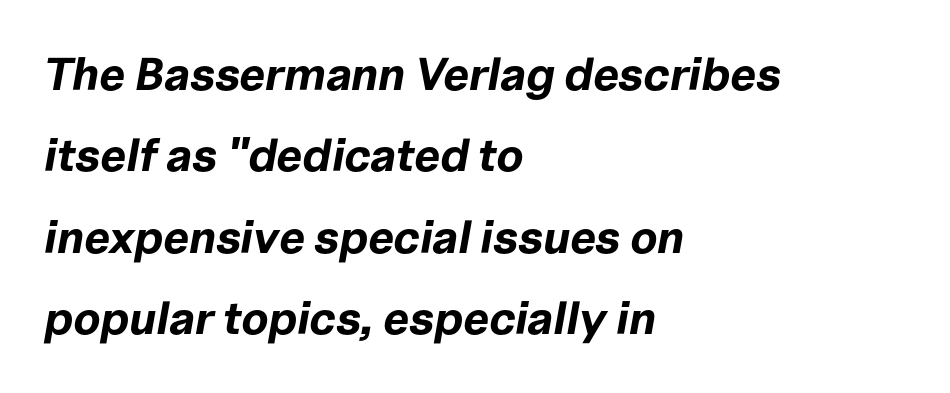
Q: Is the text bold? A: Yes.
Q: Is the text italic (slanted)? A: Yes, it leans right by about 10 degrees.
Q: Is the text underlined? A: No.
Q: How is the paragraph aligned? A: Left-aligned.
Q: Is the spacing between letters normal or unusually wide? A: Normal.
Q: Width (condensed, normal, or wide)? A: Normal.
Q: Stroke contrast? A: Low.
Q: x-height? A: Medium.
Q: Monospaced? A: No.
